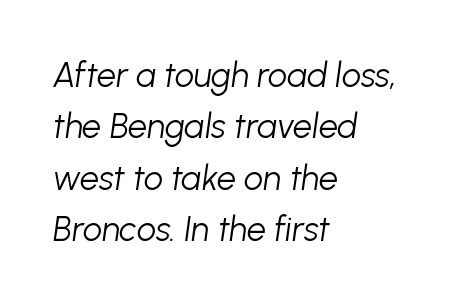
Q: Is the text bold? A: No.
Q: Is the text italic (slanted)? A: Yes, it leans right by about 8 degrees.
Q: Is the text underlined? A: No.
Q: How is the paragraph aligned? A: Left-aligned.
Q: Is the spacing between letters normal or unusually wide? A: Normal.
Q: Is the spacing between lines tight, normal or loose? A: Normal.
Q: Width (condensed, normal, or wide)? A: Normal.
Q: Stroke contrast? A: Low.
Q: x-height? A: Medium.
Q: Monospaced? A: No.
